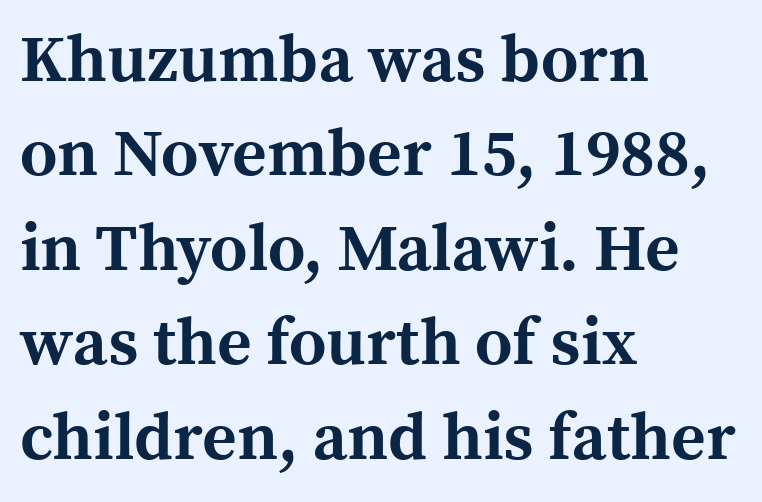
If you drew a ruler down the left edge, every line would touch it. The letters sit at their default tracking, neither squeezed nor spread. Nope, not italic — everything's standing straight. Each letter keeps its own natural width here, so spacing adapts to shape.
